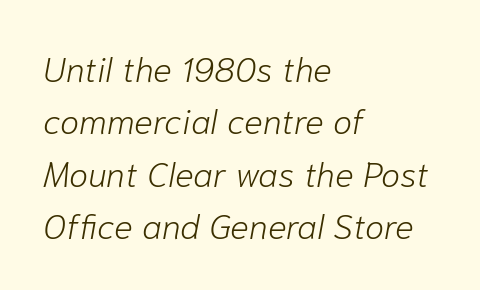
Each stroke keeps to a modest, everyday thickness or less. Which margin do the lines hug? The left one — the right edge is uneven. Character widths vary here, with narrow letters taking less room than wide ones. The zone under the glyphs is completely vacant. Quick note: interline space is typical.
